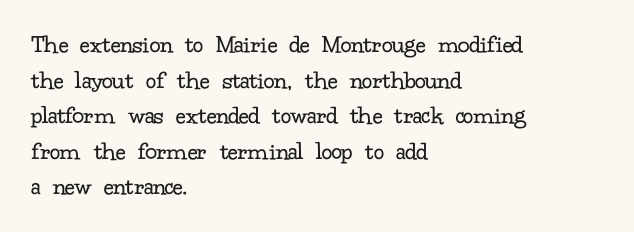
Q: Is the text bold? A: No.
Q: Is the text italic (slanted)? A: No, it is upright.
Q: Is the text underlined? A: No.
Q: How is the paragraph aligned? A: Left-aligned.
Q: Is the spacing between letters normal or unusually wide? A: Normal.
Q: Is the spacing between lines tight, normal or loose? A: Normal.
